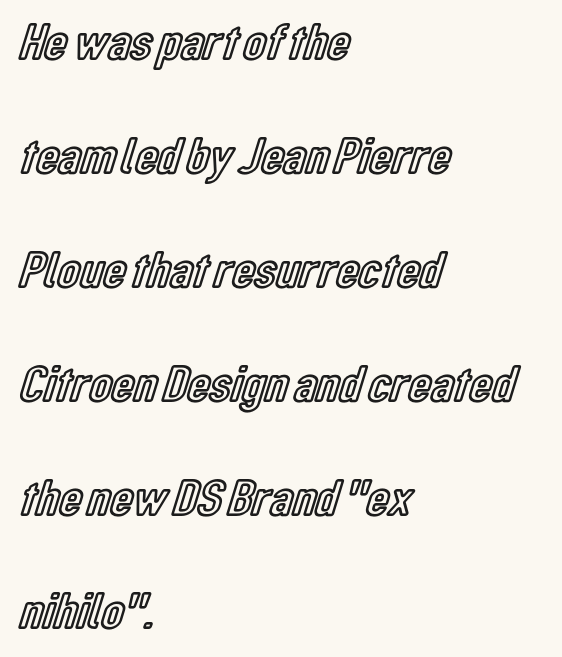
{"width": "condensed", "x_height": "medium", "monospaced": "no", "underline": "no", "align": "left", "line_spacing": "loose", "line_spacing_ratio": 2.19, "letter_spacing": "normal", "letter_spacing_em": 0.0, "glyph_px": 52}
